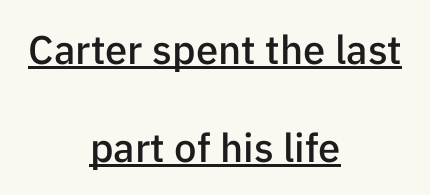
Character widths vary here, with narrow letters taking less room than wide ones. Caption: lettering with a line underneath. This is moderately heavy type, rendered in semibold. How are the letters spaced? Ordinarily, with no added tracking.
